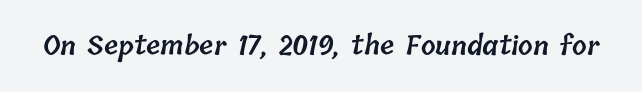
A bit beefed up — I'd call it semibold rather than bold. Letter spacing: default. Lines of text with bare space underneath.
